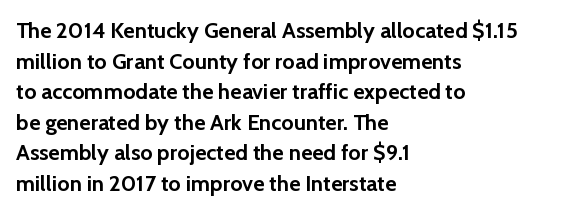
The image shows 22 px bold type, upright; set left-aligned, normal line spacing (1.39x), normal letter spacing, not underlined.
